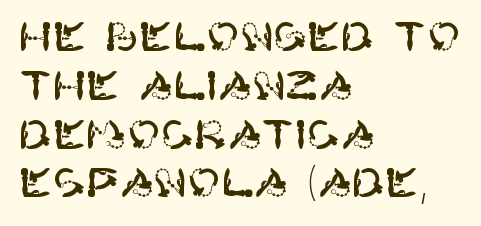
{"serif": "no", "italic": "no", "width": "normal", "stroke_contrast": "high", "x_height": "large", "underline": "no", "align": "left", "line_spacing_ratio": 1.22, "letter_spacing": "normal", "letter_spacing_em": 0.0, "glyph_px": 40}
